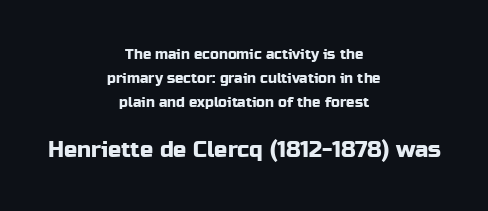
The image shows 22 px text type, upright; set centered, line spacing 1.73x, normal letter spacing, not underlined; the second (bottom) block is 1.57x larger.
